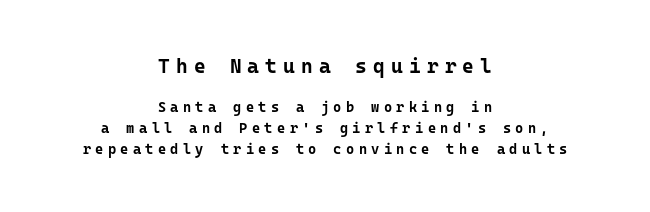
{"italic": "no", "bold": "yes", "underline": "no", "align": "center", "line_spacing": "normal", "line_spacing_ratio": 1.47, "letter_spacing": "wide", "letter_spacing_em": 0.31, "larger_block": "first", "size_ratio": 1.43, "glyph_px": 20}
